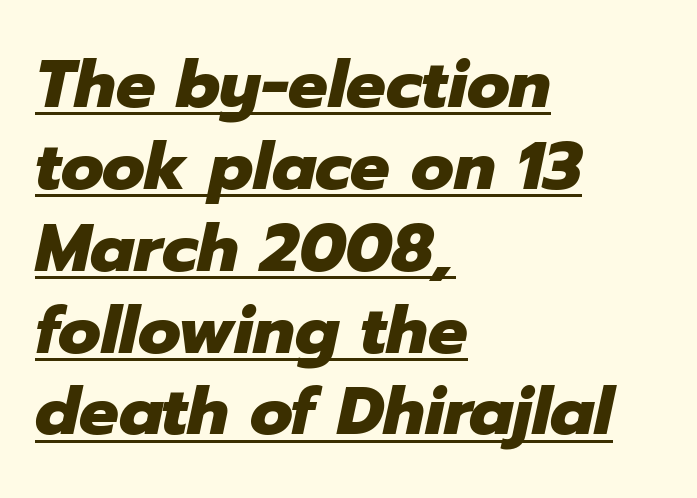
The image shows 66 px heavy type, italic (leaning right); set left-aligned, line spacing 1.24x, normal letter spacing, underlined; low stroke contrast and a medium x-height.
